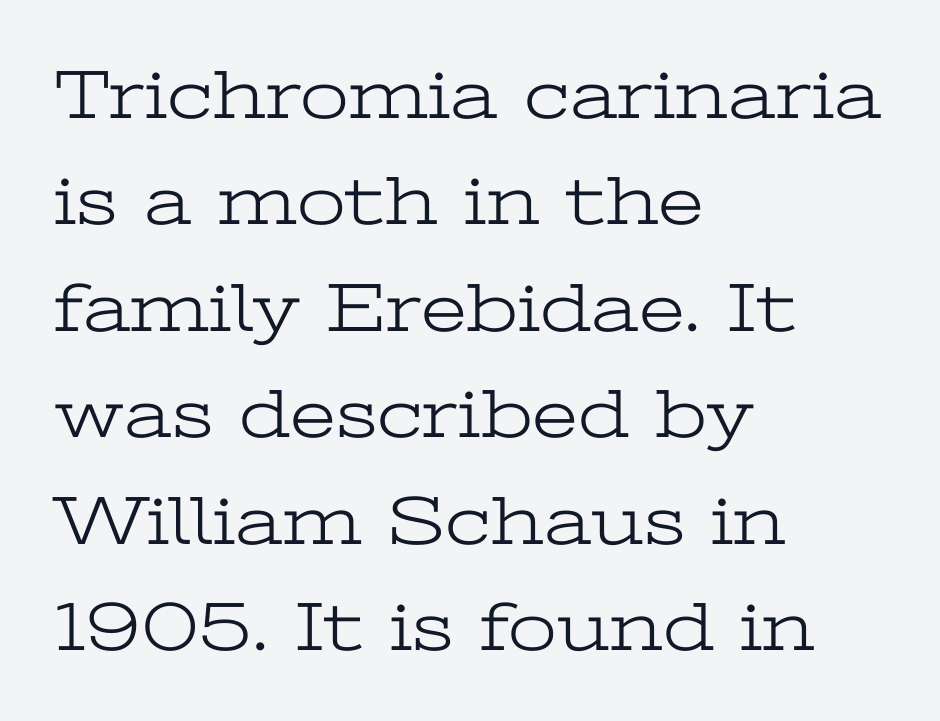
{"serif": "yes", "italic": "no", "bold": "no", "weight": "light", "width": "wide", "stroke_contrast": "low", "x_height": "medium", "monospaced": "no", "underline": "no", "align": "left", "line_spacing": "normal", "line_spacing_ratio": 1.52, "letter_spacing": "normal", "letter_spacing_em": 0.0, "glyph_px": 70}
